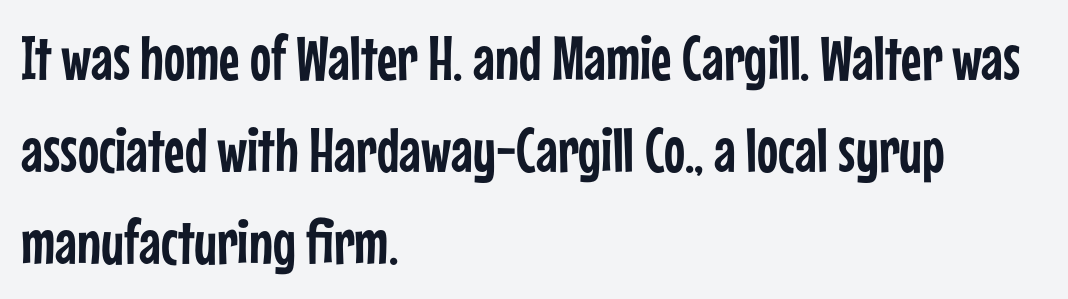
{"serif": "no", "italic": "no", "width": "condensed", "stroke_contrast": "low", "x_height": "medium", "monospaced": "no", "underline": "no", "align": "left", "line_spacing": "normal", "line_spacing_ratio": 1.46, "letter_spacing": "normal", "letter_spacing_em": 0.0, "glyph_px": 63}
